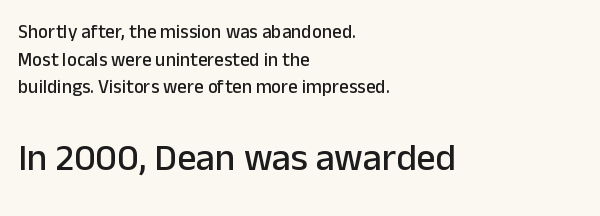
Q: Is the text italic (slanted)? A: No, it is upright.
Q: Is the typeface a serif or a sans-serif typeface? A: Sans-serif.
Q: Is the text underlined? A: No.
Q: How is the paragraph aligned? A: Left-aligned.
Q: Is the spacing between letters normal or unusually wide? A: Normal.
Q: Is the spacing between lines tight, normal or loose? A: Normal.
Q: Which block of text is set in a larger size, the first (top) or the second (bottom)? A: The second (bottom) one.
Q: Width (condensed, normal, or wide)? A: Normal.
Q: Stroke contrast? A: Low.
Q: x-height? A: Medium.
Q: Monospaced? A: No.
